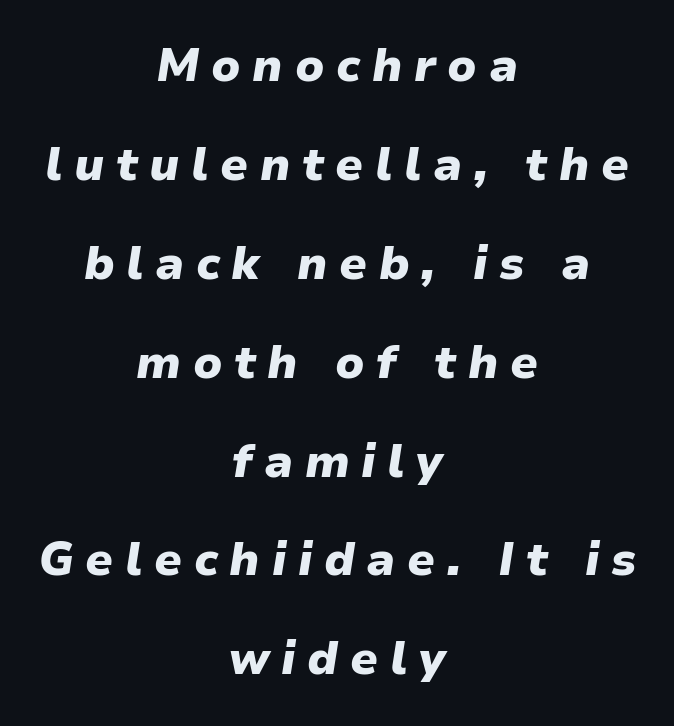
{"italic": "yes", "lean": "right", "slant_degrees": 9, "bold": "yes", "weight": "heavy", "width": "normal", "stroke_contrast": "low", "x_height": "medium", "monospaced": "no", "underline": "no", "align": "center", "line_spacing": "loose", "line_spacing_ratio": 2.15, "letter_spacing": "wide", "letter_spacing_em": 0.25, "glyph_px": 46}
